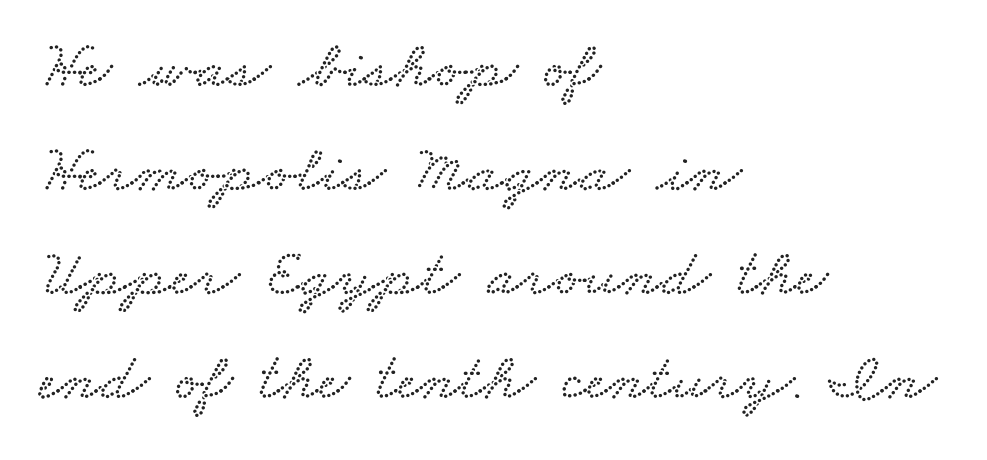
Q: Is the text underlined? A: No.
Q: How is the paragraph aligned? A: Left-aligned.
Q: Is the spacing between letters normal or unusually wide? A: Normal.
Q: Is the spacing between lines tight, normal or loose? A: Normal.
Q: Width (condensed, normal, or wide)? A: Wide.
Q: Stroke contrast? A: Low.
Q: x-height? A: Small.
Q: Monospaced? A: No.
